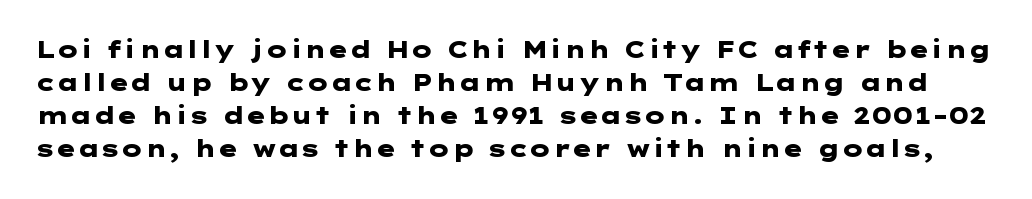
The image shows 23 px bold type, upright; set normal line spacing (1.44x), normal letter spacing, not underlined.
